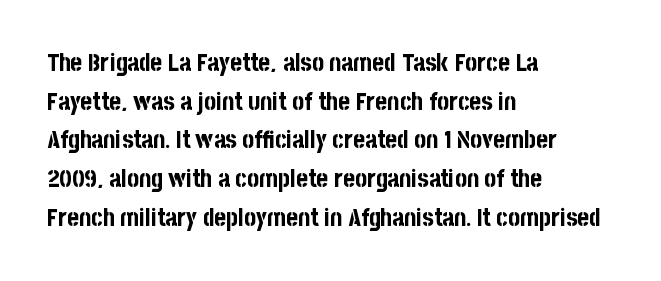
Q: Is the text bold? A: Yes.
Q: Is the text italic (slanted)? A: No, it is upright.
Q: Is the text underlined? A: No.
Q: How is the paragraph aligned? A: Left-aligned.
Q: Is the spacing between letters normal or unusually wide? A: Normal.
Q: Is the spacing between lines tight, normal or loose? A: Normal.
